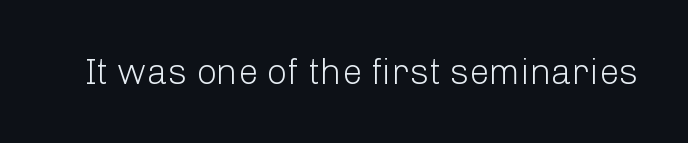
The image shows 36 px light sans-serif type, upright; set normal letter spacing, not underlined; low stroke contrast and a medium x-height.
